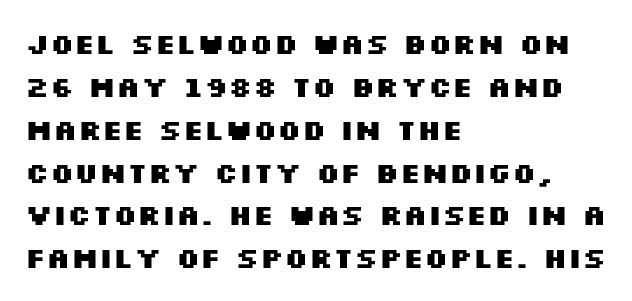
The image shows 28 px heavy, wide sans-serif type, upright; set left-aligned, normal line spacing (1.53x), normal letter spacing, not underlined; medium stroke contrast and a large x-height.
